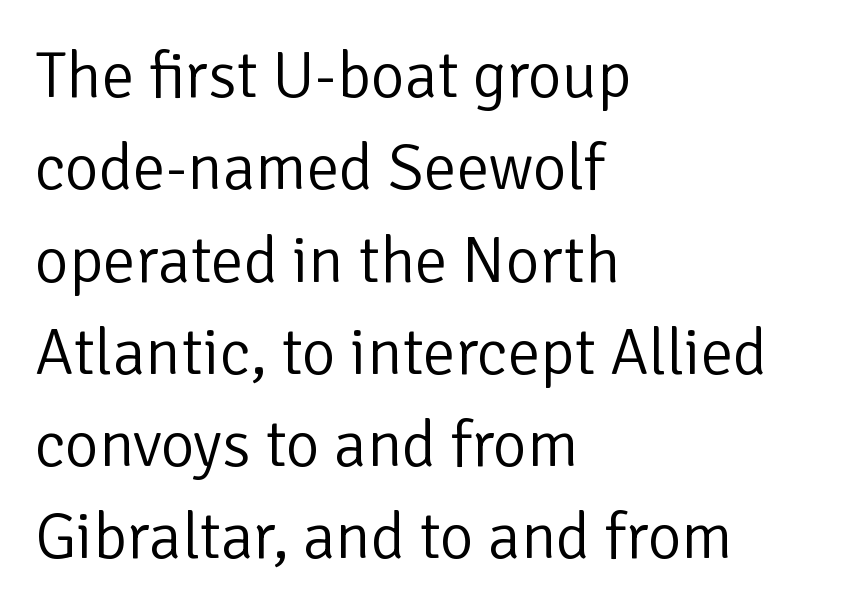
The passage shown is not underscored anywhere. To sum up the face: it is a sans, with no serifs. Note the varied advance widths — an 'i' is clearly narrower than an 'm'. The letters stand upright; this is a roman face. Nothing unusual about the tracking: characters are spaced as the font intends. The typesetting does not lean heavy: it is not bold.
